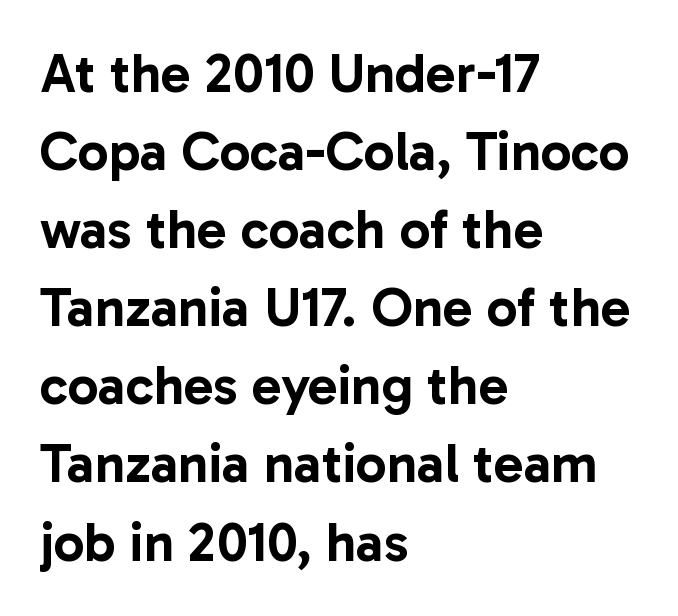
The image shows 55 px sans-serif type, upright; set left-aligned, normal line spacing (1.42x), normal letter spacing, not underlined; low stroke contrast and a medium x-height.
